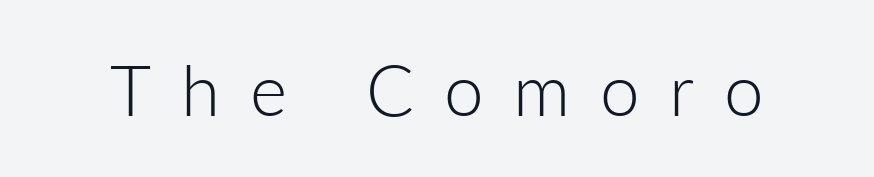
{"serif": "no", "italic": "no", "bold": "no", "weight": "light", "width": "normal", "stroke_contrast": "low", "x_height": "medium", "monospaced": "no", "underline": "no", "letter_spacing": "wide", "letter_spacing_em": 0.42, "glyph_px": 71}
